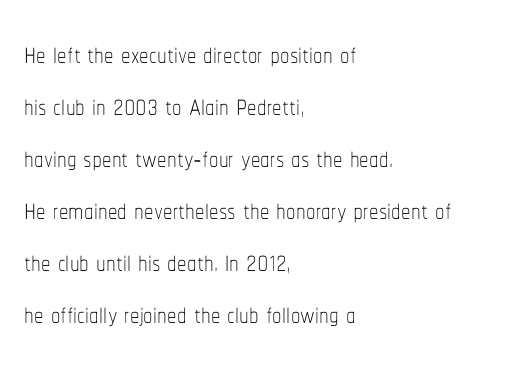
Q: Is the text bold? A: No.
Q: Is the text italic (slanted)? A: No, it is upright.
Q: Is the text underlined? A: No.
Q: How is the paragraph aligned? A: Left-aligned.
Q: Is the spacing between letters normal or unusually wide? A: Normal.
Q: Is the spacing between lines tight, normal or loose? A: Normal.
Q: Width (condensed, normal, or wide)? A: Condensed.
Q: Stroke contrast? A: Low.
Q: x-height? A: Medium.
Q: Monospaced? A: No.
